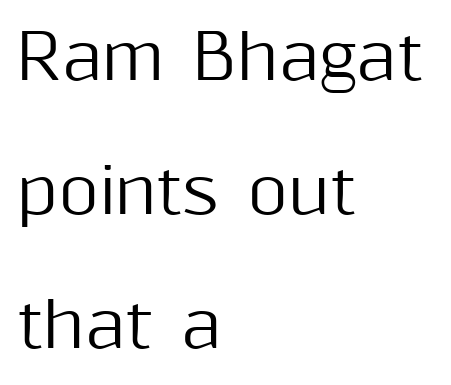
The image shows 62 px sans-serif type, upright; set left-aligned, loose line spacing (2.16x), normal letter spacing, not underlined; medium stroke contrast and a medium x-height.
